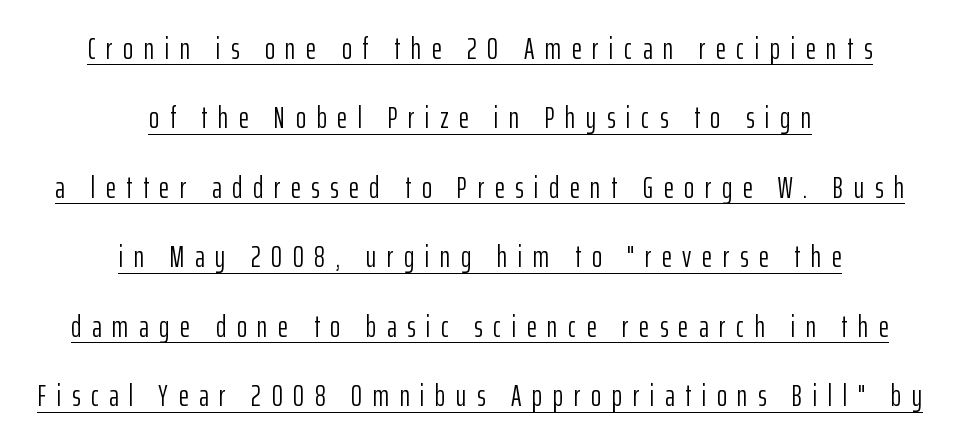
The image shows 31 px light, condensed sans-serif type, upright; set centered, loose line spacing (2.24x), unusually wide letter spacing (+0.34 em), underlined; low stroke contrast and a medium x-height.
